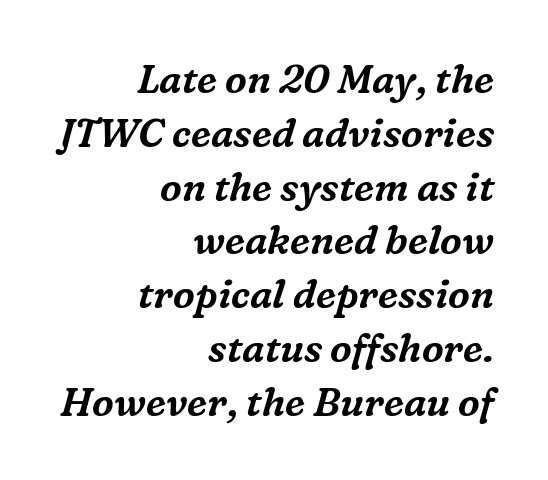
{"serif": "yes", "italic": "yes", "lean": "right", "slant_degrees": 16, "width": "normal", "stroke_contrast": "medium", "x_height": "medium", "monospaced": "no", "underline": "no", "align": "right", "line_spacing": "normal", "line_spacing_ratio": 1.38, "letter_spacing": "normal", "letter_spacing_em": 0.0, "glyph_px": 39}
